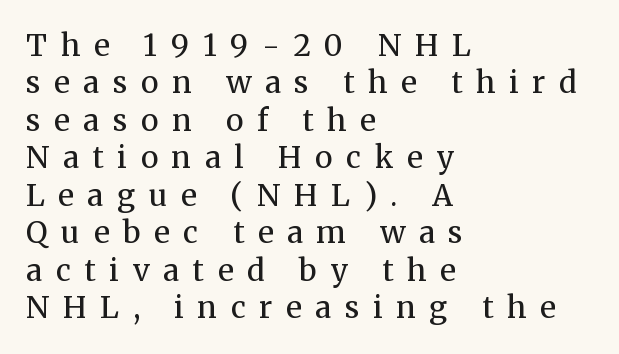
The image shows 30 px regular-weight serif type, upright; set left-aligned, normal line spacing (1.25x), unusually wide letter spacing (+0.46 em), not underlined; medium stroke contrast and a medium x-height.
